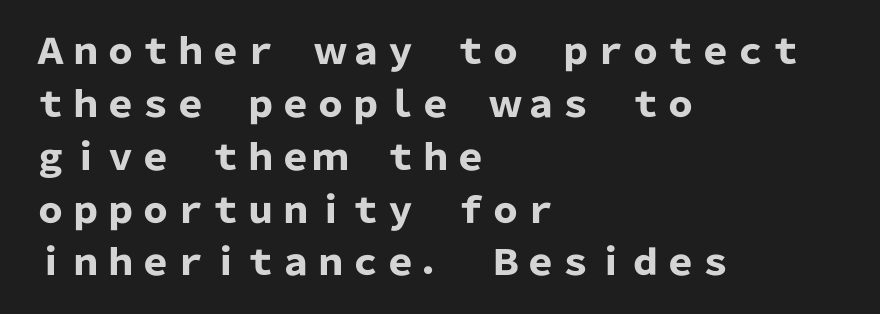
{"serif": "no", "italic": "no", "bold": "yes", "weight": "heavy", "width": "normal", "stroke_contrast": "low", "x_height": "medium", "monospaced": "no", "underline": "no", "align": "left", "line_spacing": "normal", "line_spacing_ratio": 1.51, "letter_spacing": "normal", "letter_spacing_em": 0.0, "glyph_px": 35}
